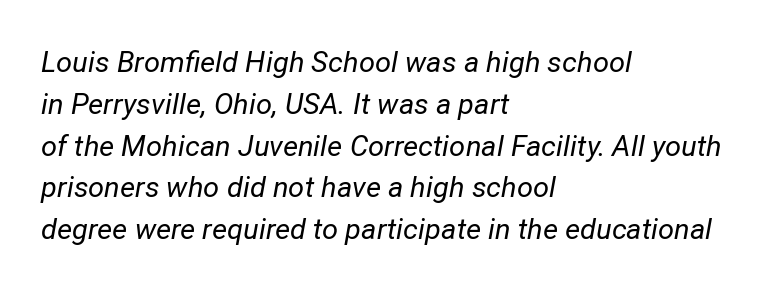
The image shows 29 px regular-weight type, italic (leaning right); set left-aligned, normal line spacing (1.44x), normal letter spacing, not underlined; low stroke contrast and a medium x-height.
